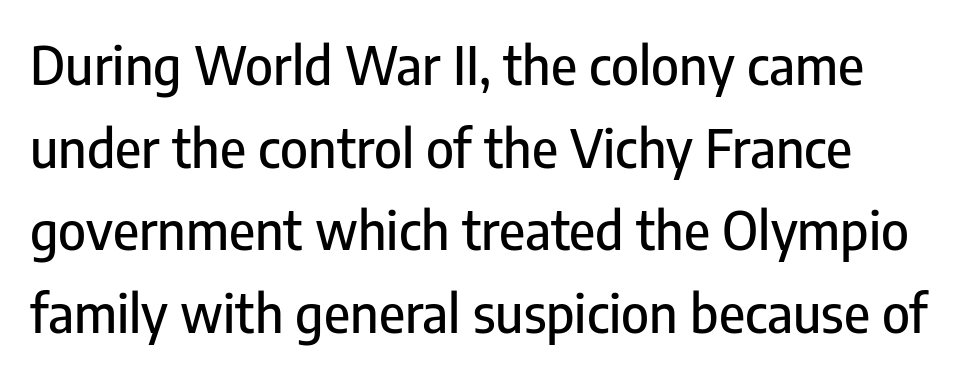
The image shows 53 px condensed sans-serif type, upright; set normal line spacing (1.56x), normal letter spacing, not underlined; low stroke contrast and a medium x-height.
